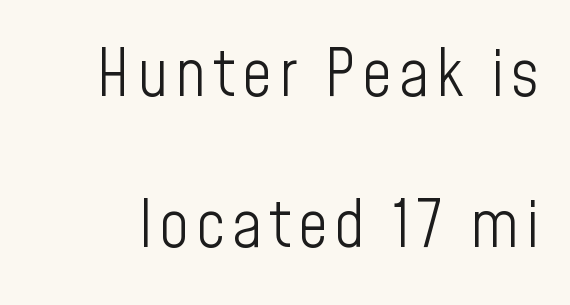
Q: Is the text bold? A: No.
Q: Is the text italic (slanted)? A: No, it is upright.
Q: Is the typeface a serif or a sans-serif typeface? A: Sans-serif.
Q: Is the text underlined? A: No.
Q: Is the spacing between lines tight, normal or loose? A: Loose.
Q: Width (condensed, normal, or wide)? A: Condensed.
Q: Stroke contrast? A: Low.
Q: x-height? A: Medium.
Q: Monospaced? A: No.
